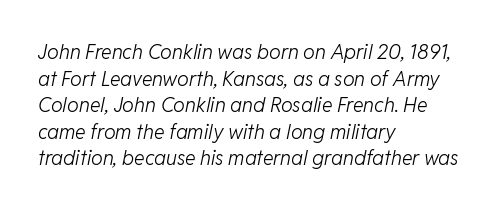
The image shows 20 px text type, italic (leaning right); set left-aligned, normal line spacing (1.33x), normal letter spacing, not underlined.
